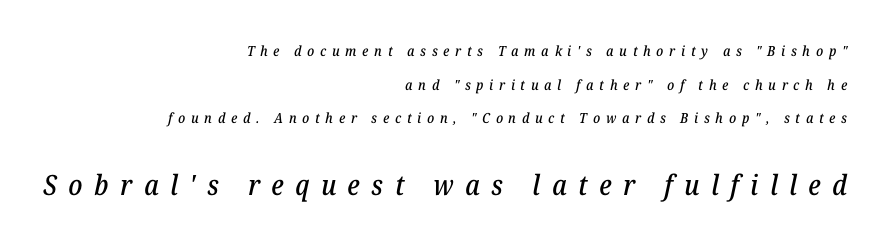
The image shows 28 px serif type, italic (leaning right); set right-aligned, loose line spacing (2.41x), unusually wide letter spacing (+0.41 em), not underlined; the second (bottom) block is 2.0x larger; low stroke contrast and a medium x-height.
